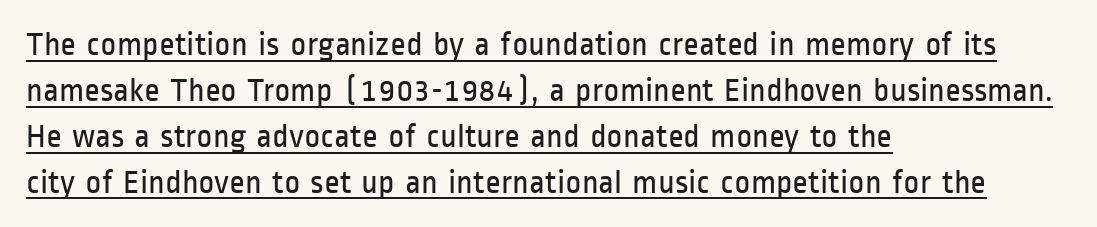
This rendering leaves character spacing at its baseline value. The rendering anchors every line to the left-hand side. Nope, no serifs anywhere on these letters. Decoration check: the copy is underlined. The characters are drawn with everyday or finer stroke widths.
